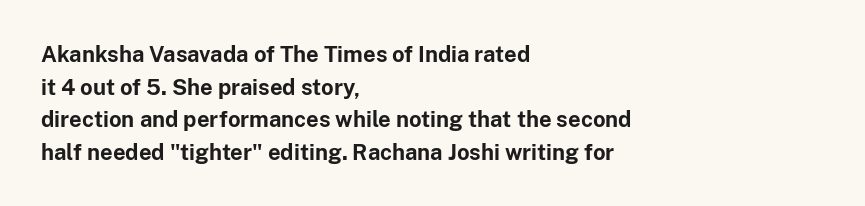
The image shows 22 px bold type, upright; set left-aligned, normal line spacing (1.48x), normal letter spacing, not underlined.
